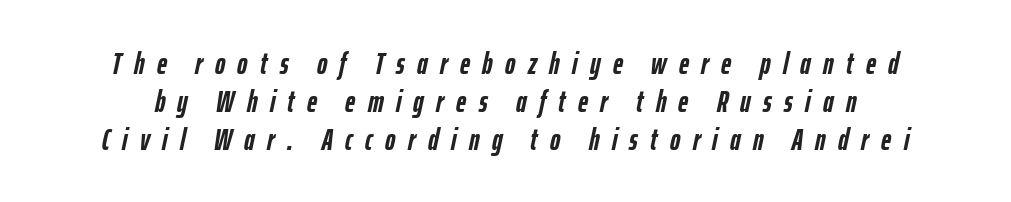
{"italic": "yes", "lean": "right", "slant_degrees": 12, "bold": "yes", "weight": "semibold", "width": "condensed", "stroke_contrast": "low", "x_height": "medium", "monospaced": "no", "underline": "no", "align": "center", "line_spacing_ratio": 1.22, "letter_spacing": "wide", "letter_spacing_em": 0.4, "glyph_px": 31}
